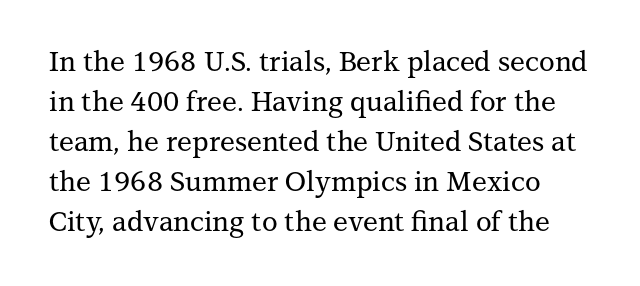
Q: Is the text italic (slanted)? A: No, it is upright.
Q: Is the text underlined? A: No.
Q: Is the spacing between letters normal or unusually wide? A: Normal.
Q: Is the spacing between lines tight, normal or loose? A: Normal.
